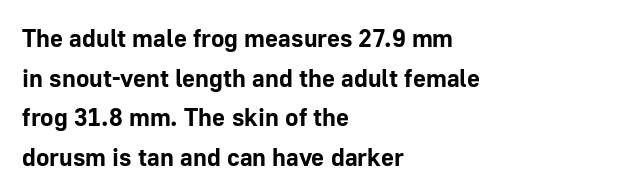
{"italic": "no", "bold": "yes", "underline": "no", "align": "left", "line_spacing": "normal", "line_spacing_ratio": 1.59, "letter_spacing": "normal", "letter_spacing_em": 0.0, "glyph_px": 25}
